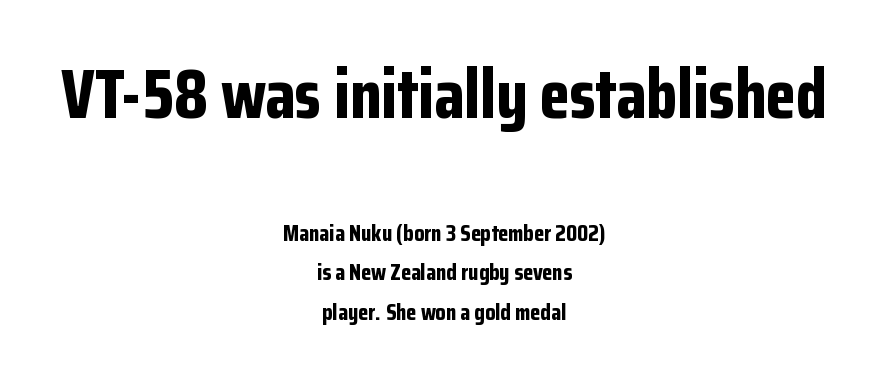
You could not count columns in this text — the font is proportionally spaced. Is this a sans? Yes — the strokes have no serifs. The letters sit at their default tracking, neither squeezed nor spread. Chunky letters — that's bold for sure. Characters remain perfectly vertical along every line. Is the lower block the larger one? No — the upper block carries the bigger type.
